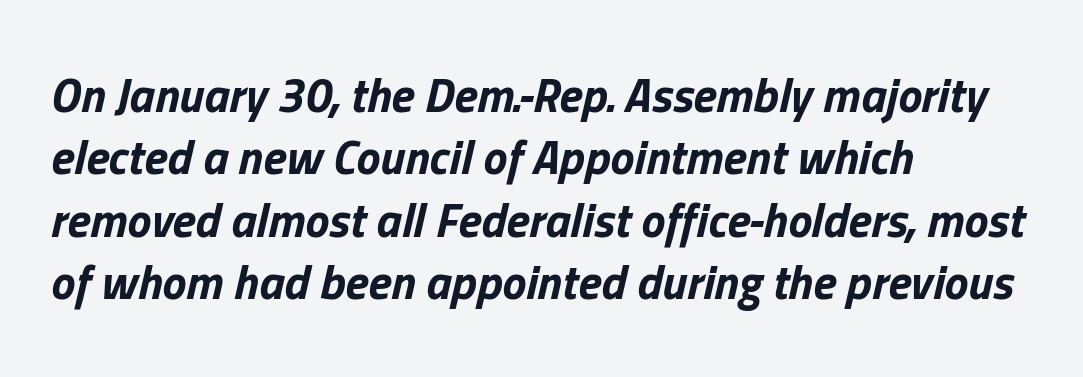
Q: Is the text bold? A: Yes.
Q: Is the text italic (slanted)? A: Yes, it leans right by about 13 degrees.
Q: Is the text underlined? A: No.
Q: How is the paragraph aligned? A: Left-aligned.
Q: Is the spacing between letters normal or unusually wide? A: Normal.
Q: Is the spacing between lines tight, normal or loose? A: Normal.
Q: Width (condensed, normal, or wide)? A: Normal.
Q: Stroke contrast? A: Low.
Q: x-height? A: Medium.
Q: Monospaced? A: No.
